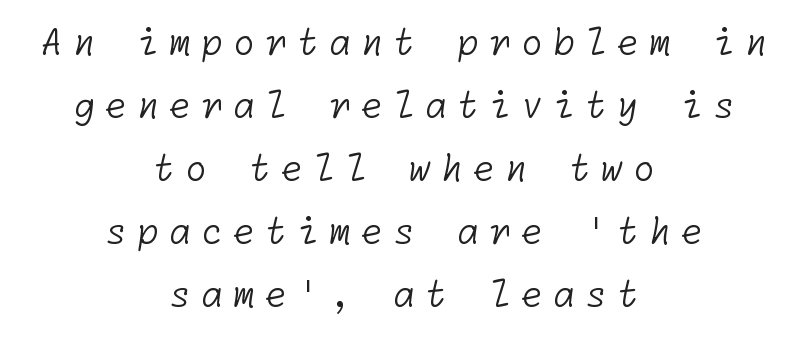
This sample is center-justified, so both line endings float freely. Descenders hang freely into open space. Examine the stroke ends and you'll find no serifs. Nothing heavy about these letters — not bold at all.
